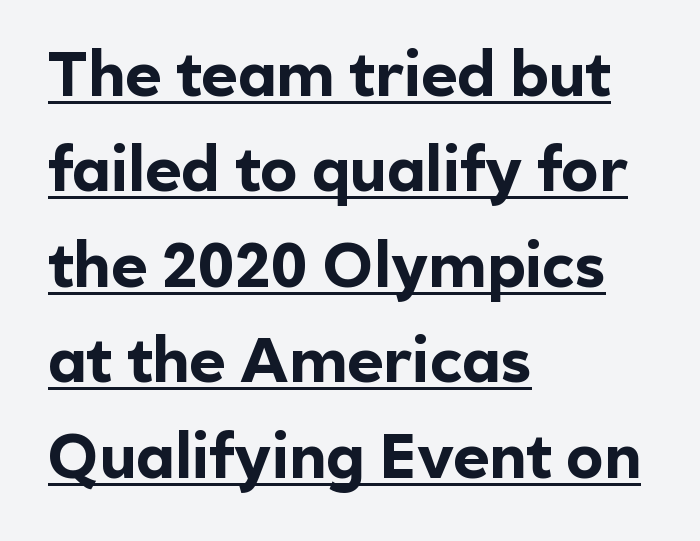
Q: Is the text bold? A: Yes.
Q: Is the text italic (slanted)? A: No, it is upright.
Q: Is the typeface a serif or a sans-serif typeface? A: Sans-serif.
Q: Is the text underlined? A: Yes.
Q: How is the paragraph aligned? A: Left-aligned.
Q: Is the spacing between letters normal or unusually wide? A: Normal.
Q: Is the spacing between lines tight, normal or loose? A: Normal.
Q: Width (condensed, normal, or wide)? A: Normal.
Q: x-height? A: Medium.
Q: Monospaced? A: No.
